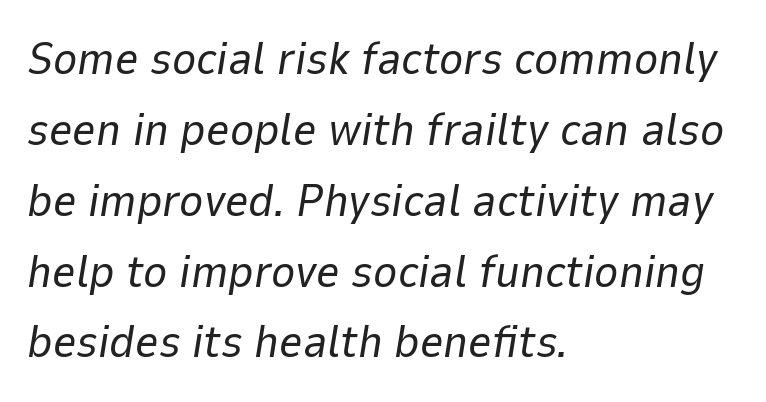
{"italic": "yes", "lean": "right", "slant_degrees": 9, "bold": "no", "weight": "regular", "width": "normal", "stroke_contrast": "low", "x_height": "medium", "monospaced": "no", "underline": "no", "align": "left", "line_spacing": "normal", "line_spacing_ratio": 1.54, "letter_spacing": "normal", "letter_spacing_em": 0.0, "glyph_px": 46}
